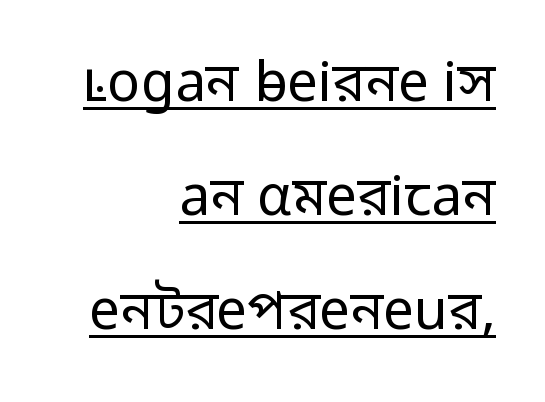
{"serif": "no", "italic": "no", "bold": "no", "weight": "regular", "width": "normal", "stroke_contrast": "low", "x_height": "medium", "monospaced": "no", "underline": "yes", "align": "right", "line_spacing": "loose", "line_spacing_ratio": 2.07, "letter_spacing": "normal", "letter_spacing_em": 0.0, "glyph_px": 55}
